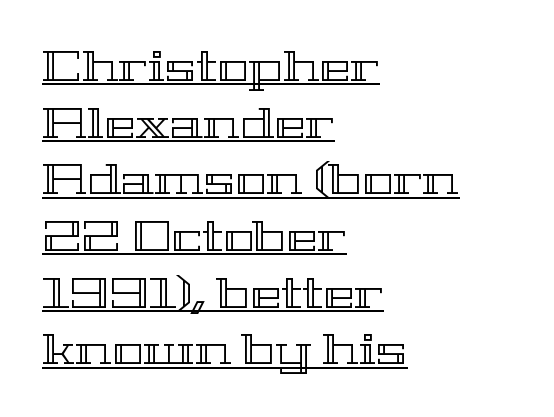
Reading down the block, your eye returns to a fixed left position each line. Vertically, the passage feels balanced, rows spaced as you'd expect. Here the designer chose a conventional face with non-uniform glyph widths. Italic: no, the glyphs are upright roman.
